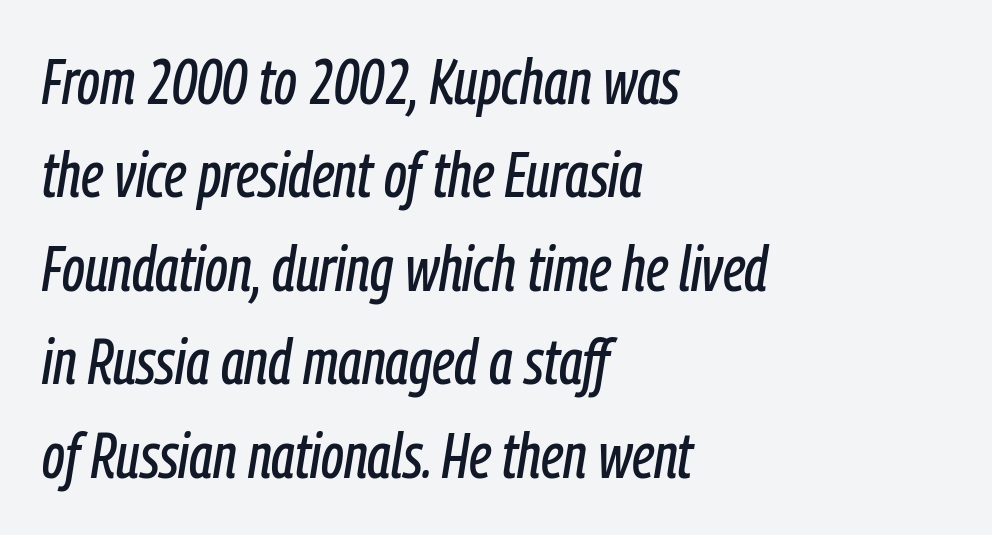
Notice how descenders clear the ascenders below comfortably — that's standard leading. Words appear dense and cohesive because spacing is normal. The typography opts for an oblique posture over an upright one. Caption: multi-line text, flush left, ragged right. Descenders are the only things crossing below the line.
